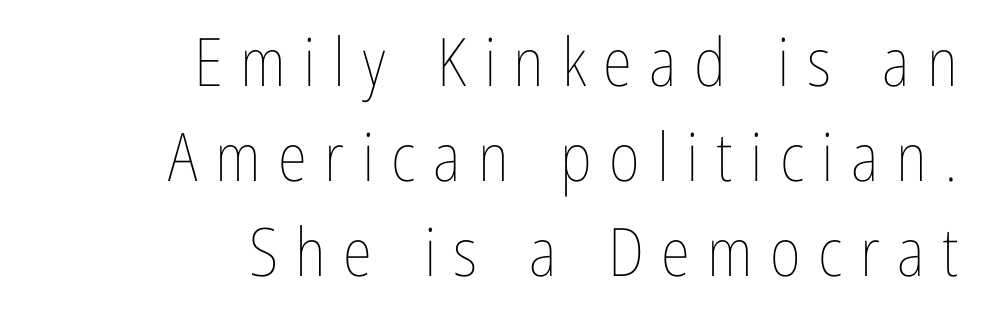
{"italic": "no", "bold": "no", "weight": "thin", "width": "condensed", "stroke_contrast": "low", "x_height": "medium", "monospaced": "no", "underline": "no", "align": "right", "line_spacing": "normal", "line_spacing_ratio": 1.42, "letter_spacing": "wide", "letter_spacing_em": 0.26, "glyph_px": 67}
